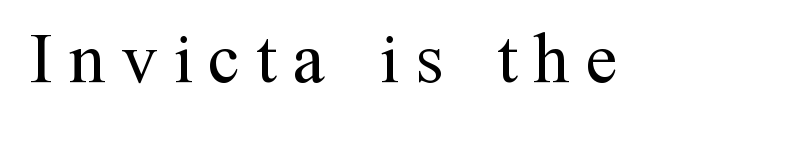
Q: Is the text bold? A: No.
Q: Is the text italic (slanted)? A: No, it is upright.
Q: Is the typeface a serif or a sans-serif typeface? A: Serif.
Q: Is the text underlined? A: No.
Q: Is the spacing between letters normal or unusually wide? A: Unusually wide.
Q: Width (condensed, normal, or wide)? A: Normal.
Q: Stroke contrast? A: Medium.
Q: x-height? A: Medium.
Q: Monospaced? A: No.
